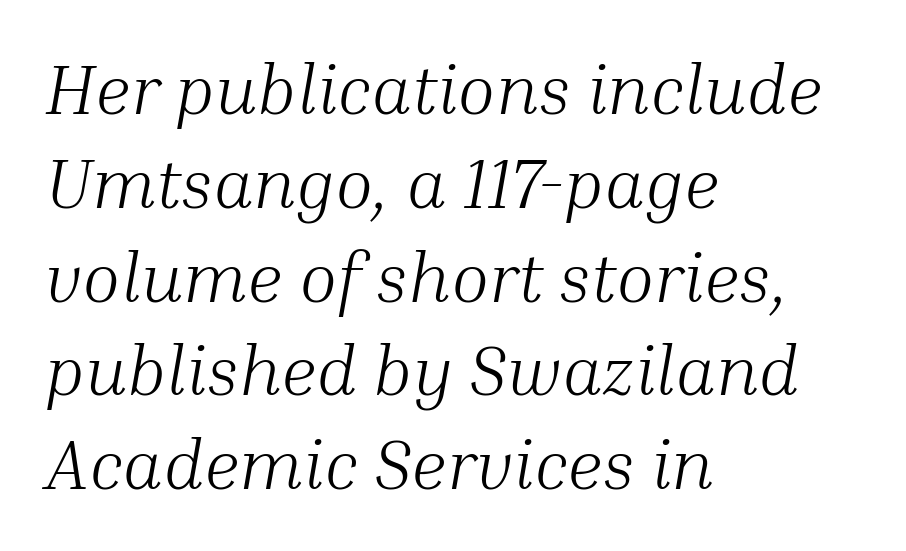
Q: Is the text bold? A: No.
Q: Is the text italic (slanted)? A: Yes, it leans right by about 10 degrees.
Q: Is the typeface a serif or a sans-serif typeface? A: Serif.
Q: Is the text underlined? A: No.
Q: How is the paragraph aligned? A: Left-aligned.
Q: Is the spacing between letters normal or unusually wide? A: Normal.
Q: Is the spacing between lines tight, normal or loose? A: Normal.
Q: Width (condensed, normal, or wide)? A: Normal.
Q: Stroke contrast? A: Medium.
Q: x-height? A: Medium.
Q: Monospaced? A: No.
